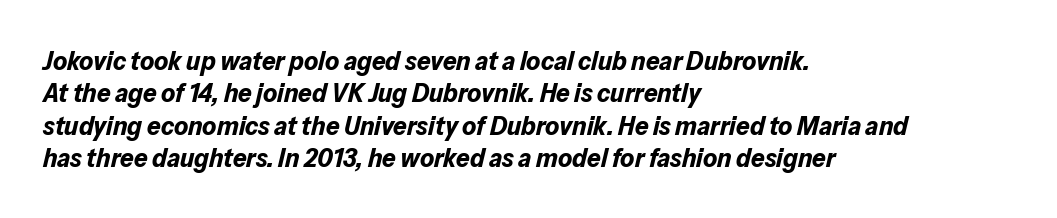
Every character sits at an angle, as italics do. The glyphs have the mass of a bold cut. Descenders are the only things crossing below the line. The lines are quadded left. No extra tracking has been applied to these lines.
